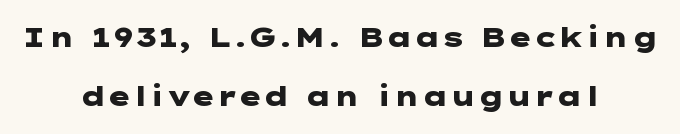
{"italic": "no", "bold": "yes", "underline": "no", "align": "center", "line_spacing": "loose", "line_spacing_ratio": 2.19, "letter_spacing": "normal", "letter_spacing_em": 0.0, "glyph_px": 27}
